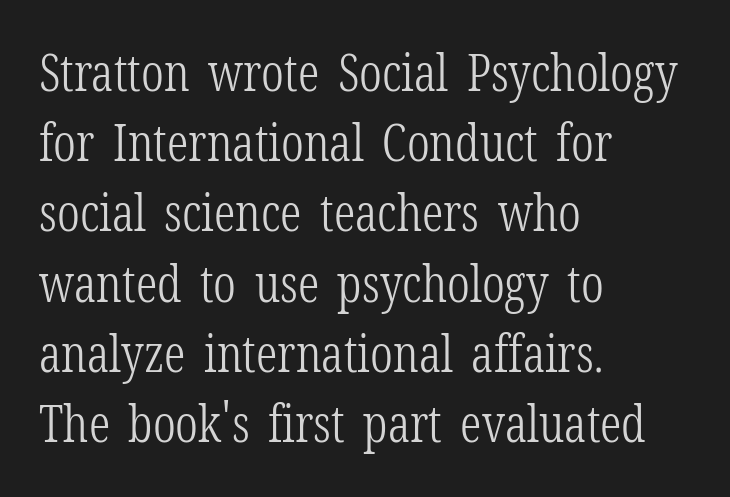
{"serif": "yes", "italic": "no", "bold": "no", "weight": "light", "width": "condensed", "stroke_contrast": "low", "x_height": "medium", "monospaced": "no", "underline": "no", "align": "left", "line_spacing": "normal", "line_spacing_ratio": 1.35, "letter_spacing": "normal", "letter_spacing_em": 0.0, "glyph_px": 52}
